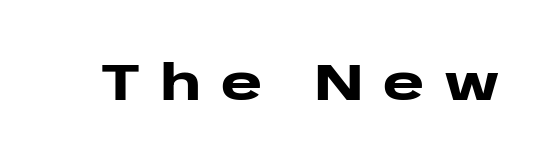
The image shows 50 px heavy, wide sans-serif type, upright; set unusually wide letter spacing (+0.39 em), not underlined; low stroke contrast and a large x-height.
